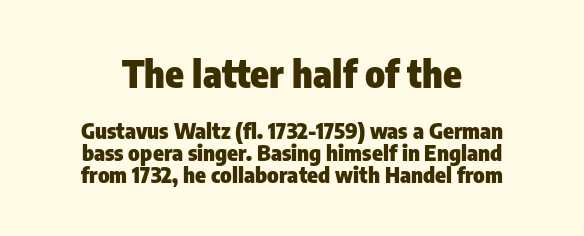
Glyph-to-glyph distance matches everyday printed text. Any mark beneath the type? The region is blank. The lettering stays uniformly vertical, giving the passage a roman look. The type family on display is of the sans-serif kind.
